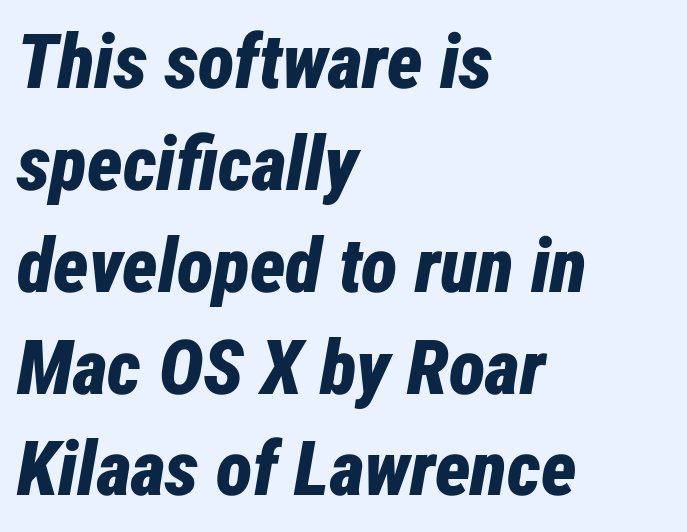
Quick note: underline off. Think of a printed novel: that variable character pitch is what you see here. A typesetter would mark this as italic. The lines in this sample share a left origin and differ only in where they stop.
